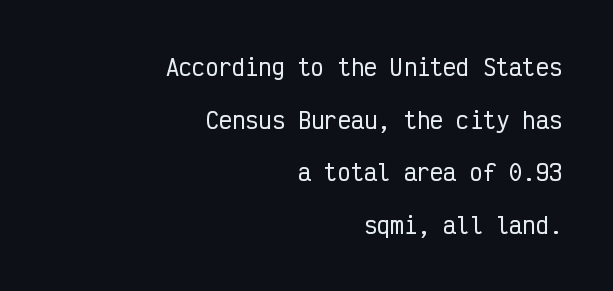
{"italic": "no", "underline": "no", "align": "right", "line_spacing": "loose", "line_spacing_ratio": 2.39, "letter_spacing": "normal", "letter_spacing_em": 0.0, "glyph_px": 22}
